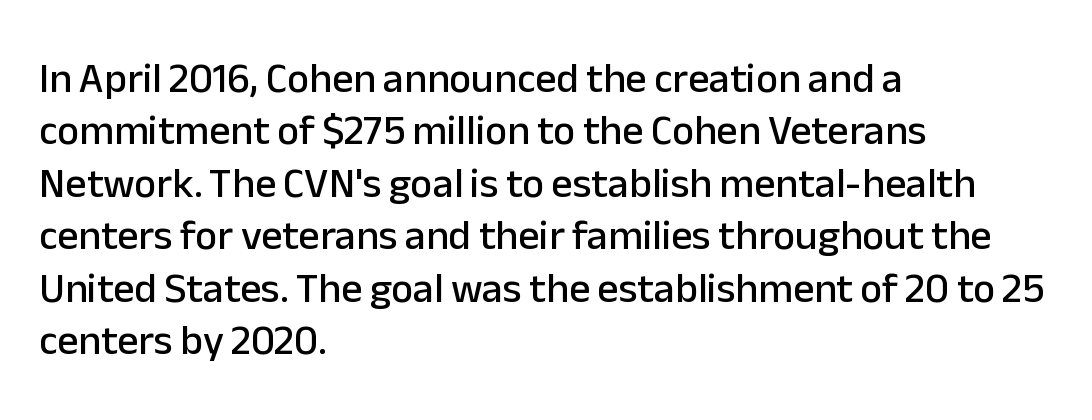
The image shows 42 px sans-serif type, upright; set left-aligned, normal line spacing (1.25x), normal letter spacing, not underlined; low stroke contrast and a medium x-height.
